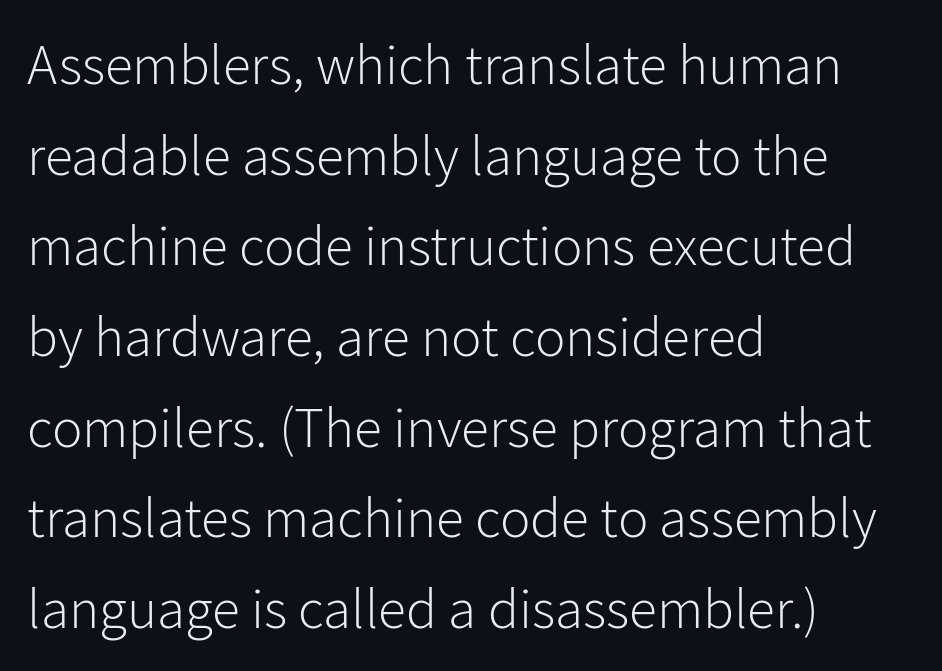
Typographically, this falls in the sans-serif category. Vertical strokes here are truly vertical. Nobody touched the tracking dial on this one. Proportional: the letters do not fall into vertical columns. Each new line begins a customary step beneath the previous one. Caption: multi-line text, flush left, ragged right.
